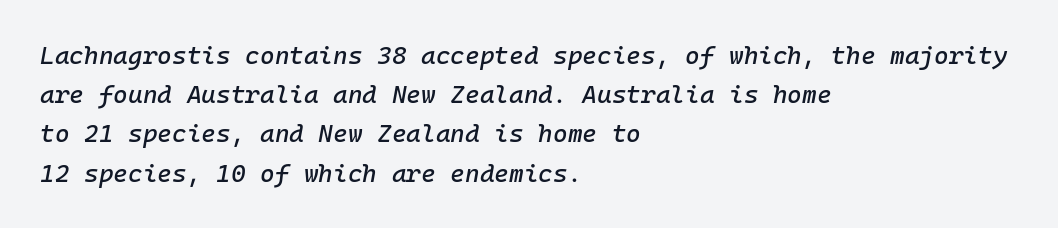
Q: Is the text italic (slanted)? A: Yes, it leans right by about 10 degrees.
Q: Is the text underlined? A: No.
Q: How is the paragraph aligned? A: Left-aligned.
Q: Is the spacing between letters normal or unusually wide? A: Normal.
Q: Is the spacing between lines tight, normal or loose? A: Normal.
